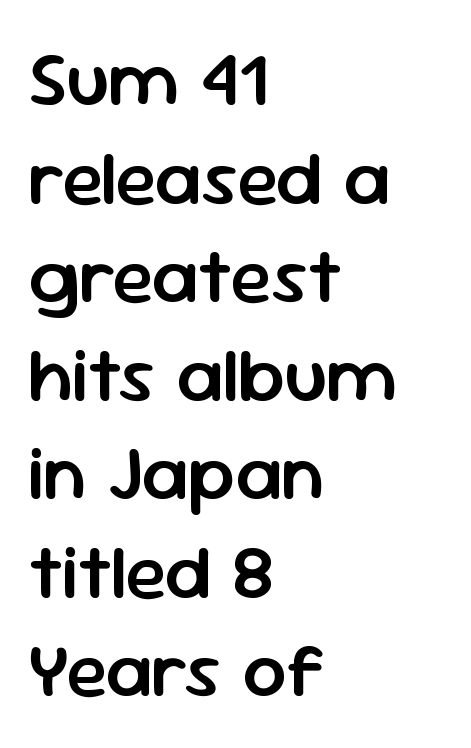
Every letter is mildly thick-stroked: semibold rather than bold. Leftover space on each line is placed entirely after the last word. Short note: letters normally spaced. The rendering shows plain stroke endings on the letterforms — a sans-serif design. The passage shown is not underscored anywhere. You could not count columns in this text — the font is proportionally spaced.
